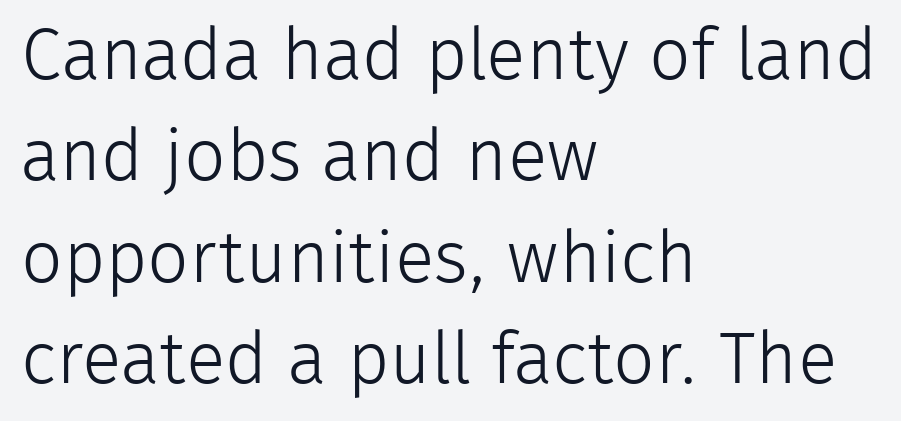
{"serif": "no", "italic": "no", "bold": "no", "weight": "light", "width": "normal", "stroke_contrast": "low", "x_height": "medium", "monospaced": "no", "underline": "no", "align": "left", "line_spacing": "normal", "line_spacing_ratio": 1.39, "letter_spacing": "normal", "letter_spacing_em": 0.0, "glyph_px": 73}
